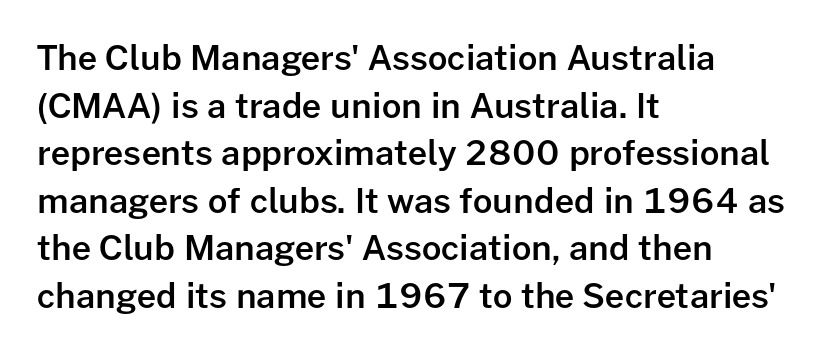
Q: Is the text bold? A: Semi-bold.
Q: Is the text italic (slanted)? A: No, it is upright.
Q: Is the typeface a serif or a sans-serif typeface? A: Sans-serif.
Q: Is the text underlined? A: No.
Q: How is the paragraph aligned? A: Left-aligned.
Q: Is the spacing between letters normal or unusually wide? A: Normal.
Q: Is the spacing between lines tight, normal or loose? A: Normal.
Q: Width (condensed, normal, or wide)? A: Normal.
Q: Stroke contrast? A: Low.
Q: x-height? A: Medium.
Q: Monospaced? A: No.
